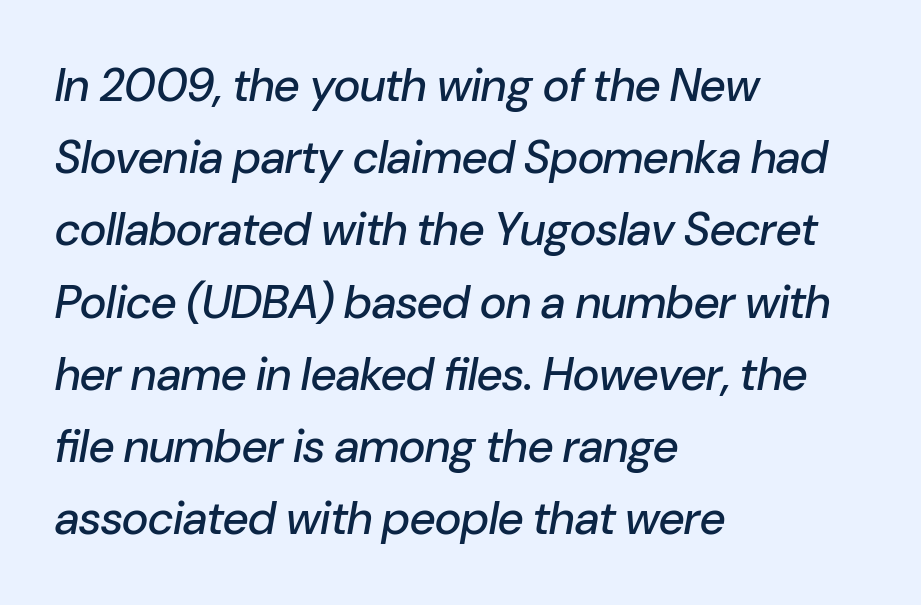
Check the space under the baseline: it is left empty. Looks like regular typesetting: each glyph gets only the width it needs. The face used here is rendered with its standard letterfit. Horizontal bands of white between lines are of average thickness.
